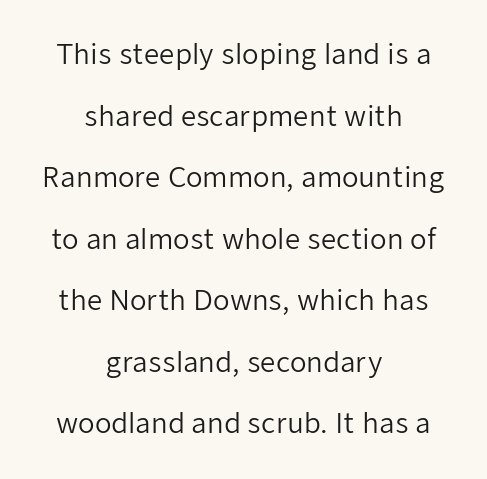
The letters sit at their default tracking, neither squeezed nor spread. Vertical spacing — loose. Typeset on center — no edge is straight. Italic? Not at all — the glyphs are vertical. A quiet, ordinary-to-light weight characterises the typeface. Underline: absent.
